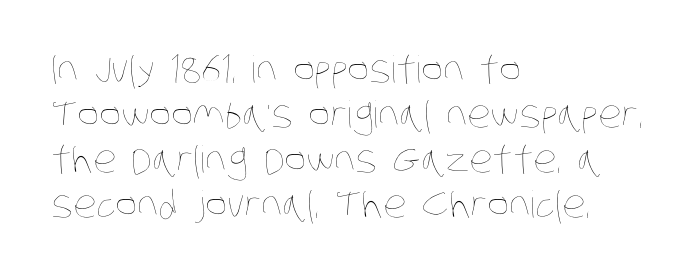
Q: Is the text bold? A: No.
Q: Is the text underlined? A: No.
Q: How is the paragraph aligned? A: Left-aligned.
Q: Is the spacing between letters normal or unusually wide? A: Normal.
Q: Width (condensed, normal, or wide)? A: Condensed.
Q: Stroke contrast? A: Low.
Q: x-height? A: Large.
Q: Monospaced? A: No.
